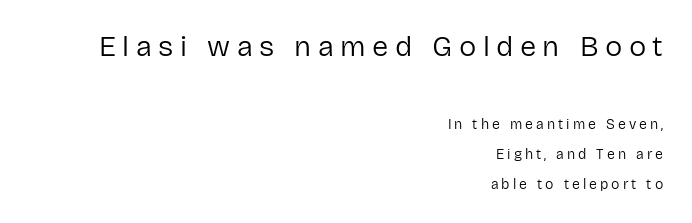
Q: Is the text bold? A: No.
Q: Is the text italic (slanted)? A: No, it is upright.
Q: Is the typeface a serif or a sans-serif typeface? A: Sans-serif.
Q: Is the text underlined? A: No.
Q: How is the paragraph aligned? A: Right-aligned.
Q: Is the spacing between letters normal or unusually wide? A: Unusually wide.
Q: Is the spacing between lines tight, normal or loose? A: Loose.
Q: Which block of text is set in a larger size, the first (top) or the second (bottom)? A: The first (top) one.
Q: Width (condensed, normal, or wide)? A: Normal.
Q: Stroke contrast? A: Low.
Q: x-height? A: Medium.
Q: Monospaced? A: No.
